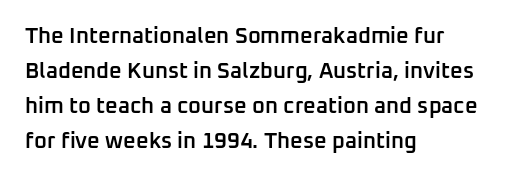
Q: Is the text bold? A: Semi-bold.
Q: Is the text italic (slanted)? A: No, it is upright.
Q: Is the text underlined? A: No.
Q: How is the paragraph aligned? A: Left-aligned.
Q: Is the spacing between letters normal or unusually wide? A: Normal.
Q: Is the spacing between lines tight, normal or loose? A: Normal.
